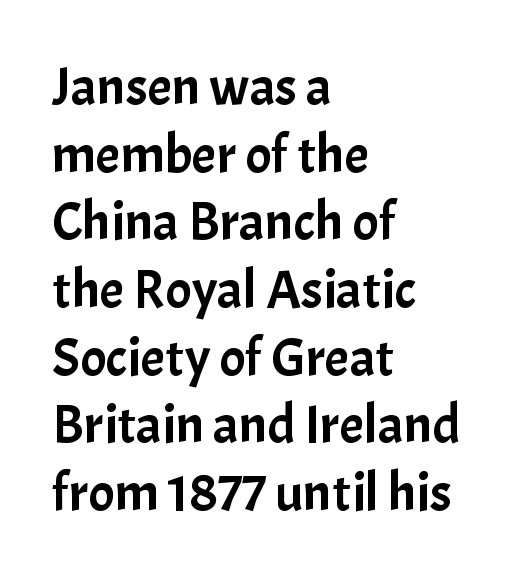
{"serif": "no", "italic": "no", "width": "normal", "stroke_contrast": "low", "x_height": "medium", "monospaced": "no", "underline": "no", "align": "left", "line_spacing_ratio": 1.23, "letter_spacing": "normal", "letter_spacing_em": 0.0, "glyph_px": 55}
